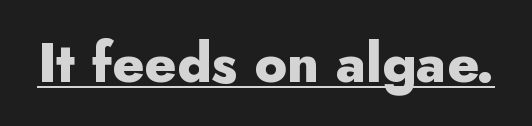
In terms of posture, this sample is upright. A typesetter would call this zero additional tracking. The face used here is proportionally spaced, like ordinary book or web type. How heavy is the stroke? Heavy — this is a bold.
